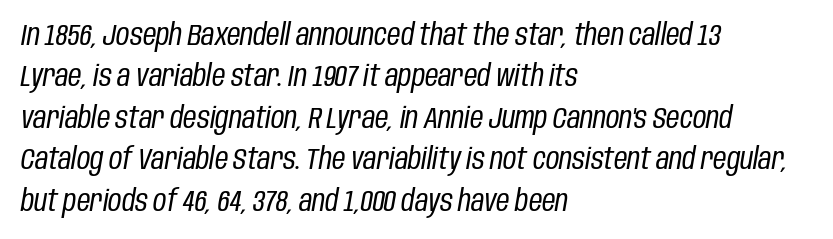
Q: Is the text bold? A: No.
Q: Is the text italic (slanted)? A: Yes, it leans right by about 10 degrees.
Q: Is the text underlined? A: No.
Q: How is the paragraph aligned? A: Left-aligned.
Q: Is the spacing between letters normal or unusually wide? A: Normal.
Q: Is the spacing between lines tight, normal or loose? A: Normal.
Q: Width (condensed, normal, or wide)? A: Condensed.
Q: Stroke contrast? A: Low.
Q: x-height? A: Large.
Q: Monospaced? A: No.
